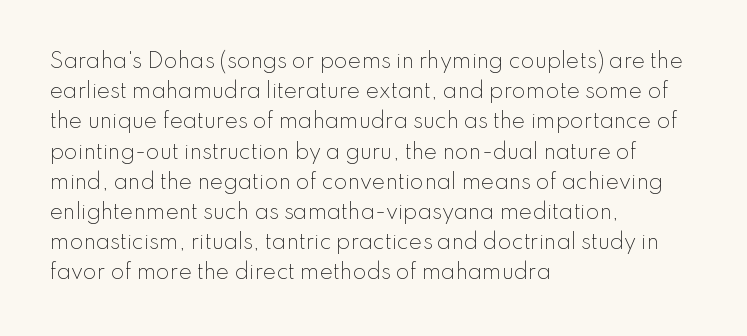
The image shows 20 px text type, upright; set left-aligned, normal line spacing (1.51x), normal letter spacing, not underlined.
